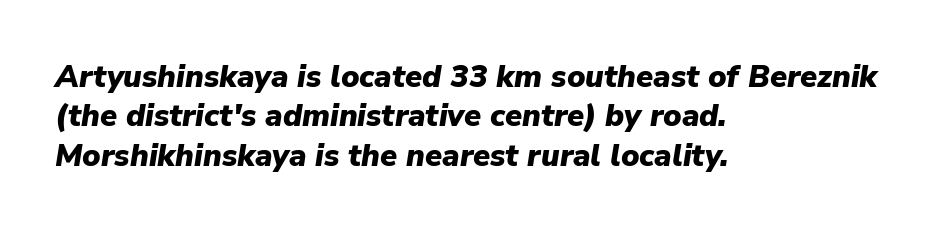
Look at the stroke-to-counter ratio: heavy, a bold. Looking at the ascenders, they clearly lean. A typesetter would call this leading conventional body-copy spacing. The gaps between neighbouring characters are ordinary and unremarkable.
